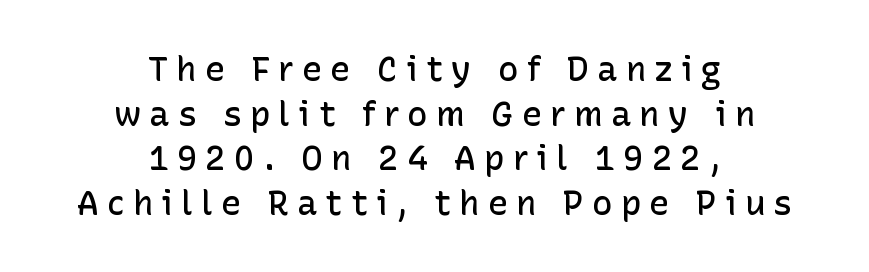
Unlike italic type, these characters show no tilt at all. The letters advance in unequal steps, a hallmark of proportional type. Any mark beneath the type? The region is blank. The type is letterspaced generously, with wide tracking.
